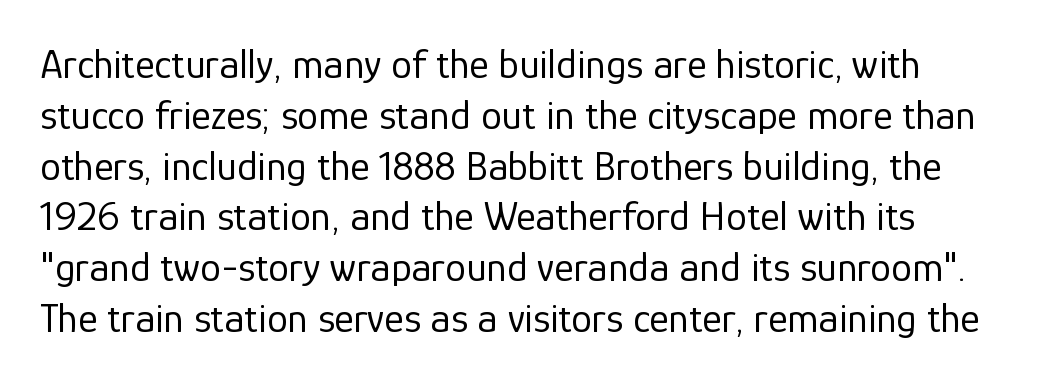
Letters rest on an invisible, unmarked baseline. On a weight scale, this lands at 450 or below. Here the designer chose a conventional face with non-uniform glyph widths. A classic flush-left, rag-right setting is used for this passage. Type style note: lacks serifs.
